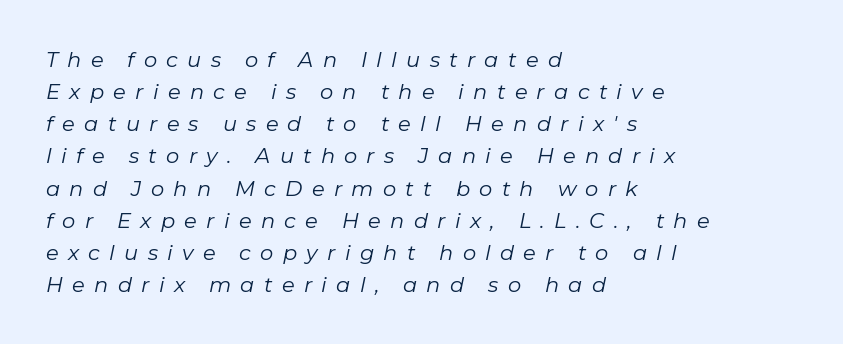
The image shows 21 px text type, italic (leaning right); set left-aligned, normal line spacing (1.53x), unusually wide letter spacing (+0.44 em), not underlined.
